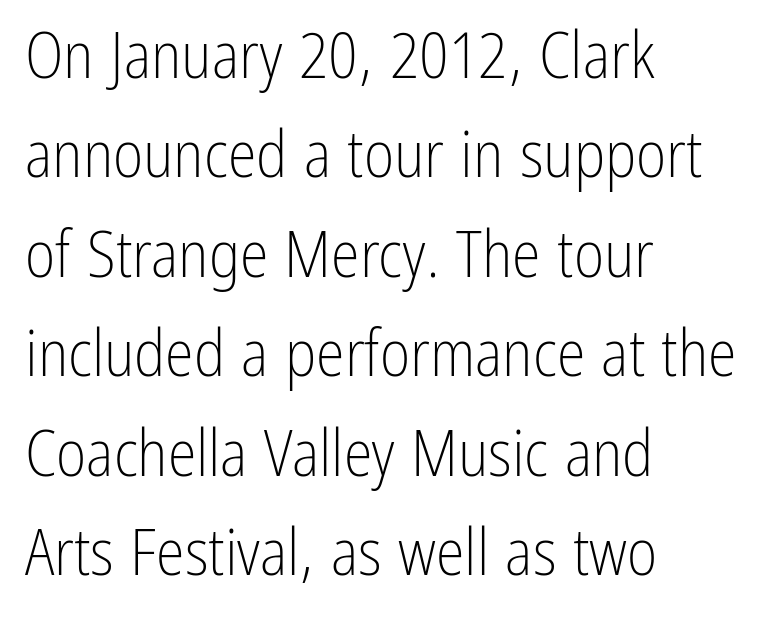
The glyphs are unaccompanied by any horizontal stroke below them. The text was rendered using a sans face with plain stroke endings. Does the lettering tilt? It doesn't — this is upright. Is the stroke heavy? The answer is a plain regular-or-lighter. Horizontal bands of white between lines are of average thickness.
